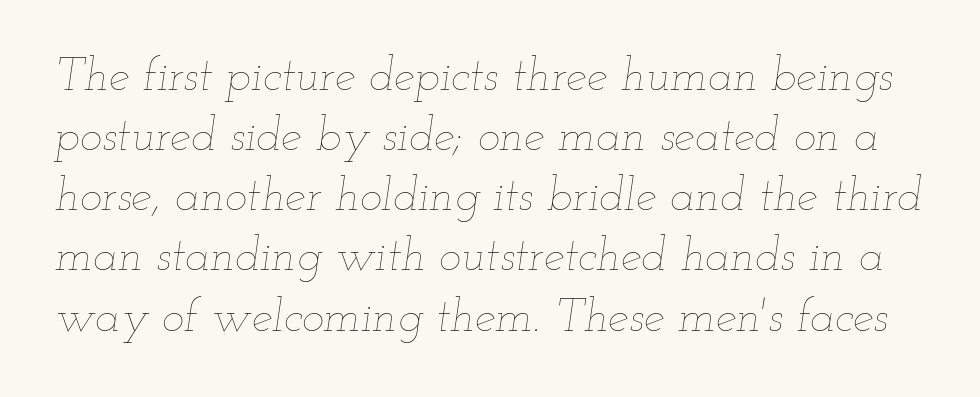
Q: Is the text bold? A: No.
Q: Is the text italic (slanted)? A: Yes, it leans right by about 12 degrees.
Q: Is the text underlined? A: No.
Q: Is the spacing between letters normal or unusually wide? A: Normal.
Q: Is the spacing between lines tight, normal or loose? A: Normal.
Q: Width (condensed, normal, or wide)? A: Wide.
Q: Stroke contrast? A: Low.
Q: x-height? A: Small.
Q: Monospaced? A: No.
